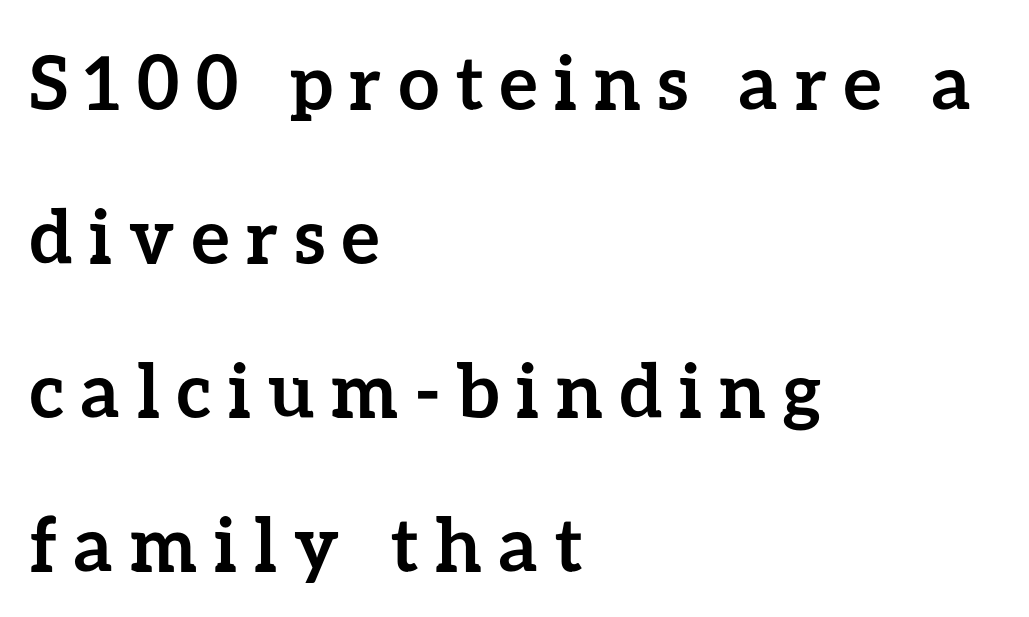
The image shows 74 px semibold type, upright; set left-aligned, loose line spacing (2.08x), unusually wide letter spacing (+0.23 em), not underlined; low stroke contrast and a medium x-height.
